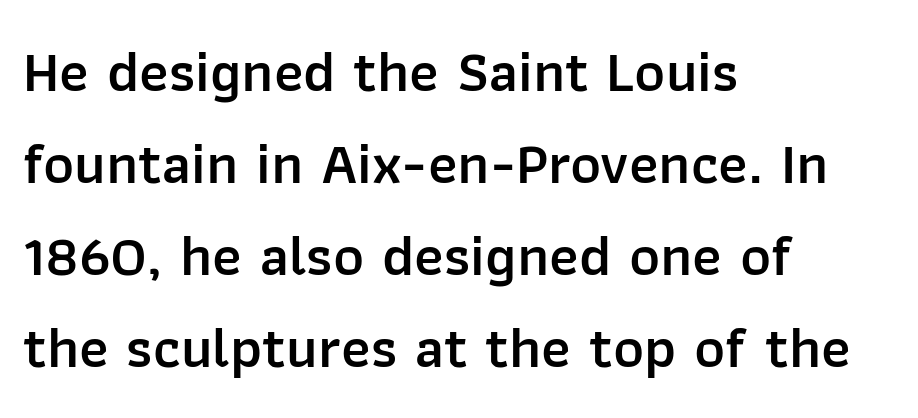
Q: Is the text bold? A: Semi-bold.
Q: Is the text italic (slanted)? A: No, it is upright.
Q: Is the typeface a serif or a sans-serif typeface? A: Sans-serif.
Q: Is the text underlined? A: No.
Q: How is the paragraph aligned? A: Left-aligned.
Q: Is the spacing between letters normal or unusually wide? A: Normal.
Q: Is the spacing between lines tight, normal or loose? A: Normal.
Q: Width (condensed, normal, or wide)? A: Normal.
Q: Stroke contrast? A: Low.
Q: x-height? A: Medium.
Q: Monospaced? A: No.
